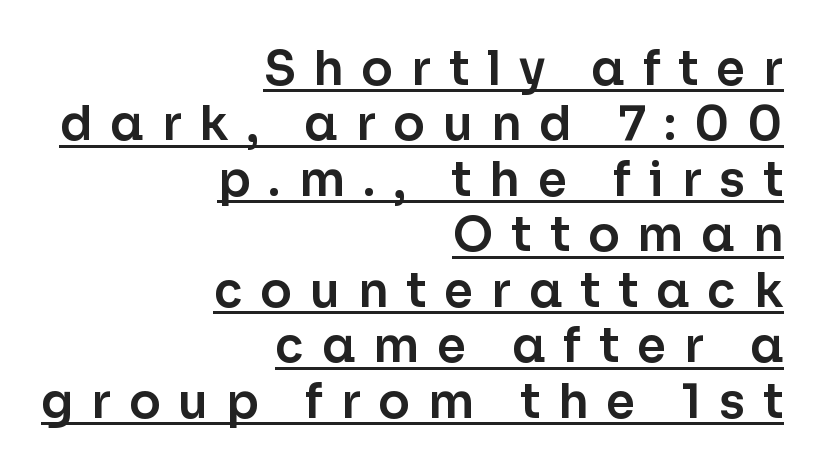
The ragged edge is on the left, which tells us the setting is flush right. Italic? Not at all — the glyphs are vertical. Font category for this specimen: sans-serif. The passage shown has open, widely tracked lettering throughout. Underlined type.
